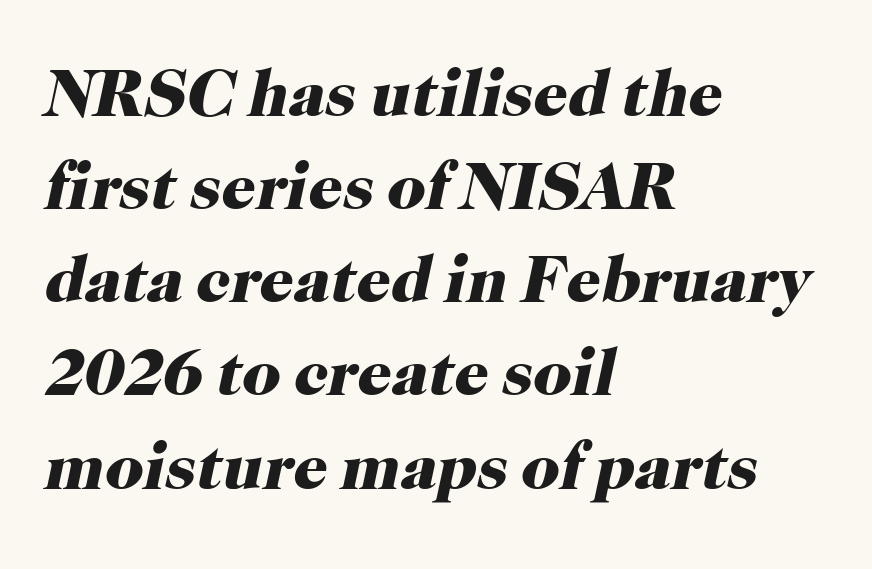
Visually the block forms a straight wall on the left and a jagged coastline on the right. Bare-footed words on every line. Italic? Definitely — the glyphs are oblique. Each glyph is drawn with heavy, bold strokes. No extra tracking has been applied to these lines. The passage shown is typeset with a serif family.
